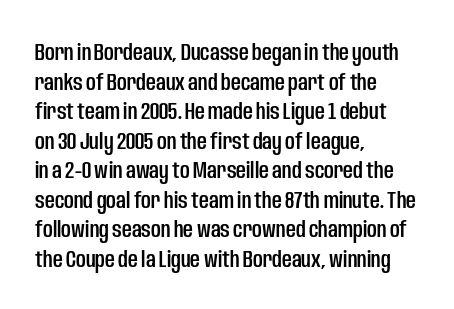
The rag falls on the right side of this text block. This sample uses an upright cut, with every glyph sitting square on the baseline. This sample uses plain, unmodified letter spacing. The strip under each line holds only bare page.
